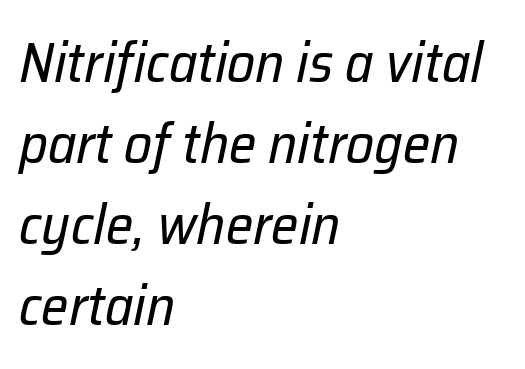
Interline gaps are of average width in this sample. Here the glyphs are tracked normally, forming tight word shapes. The space directly below the letters is spotless. The paragraph has a hard left edge and a soft right edge. Do the characters align in a grid? No, the font is proportional. Compared with ordinary roman type, these characters are visibly tilted.
